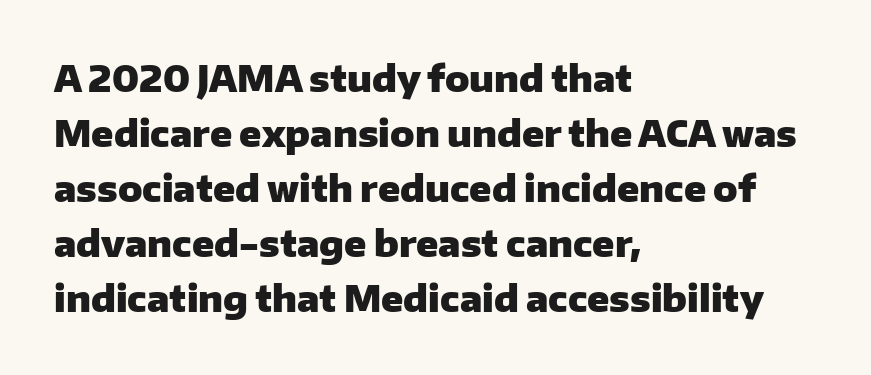
It's the straight-up-and-down kind of type. The rag falls on the right side of this text block. The passage shown stacks its lines at a standard gap. Varying glyph widths throughout — classic text-font behaviour. Letterform terminals end flat and unadorned throughout the passage. The face used here is rendered with its standard letterfit.
